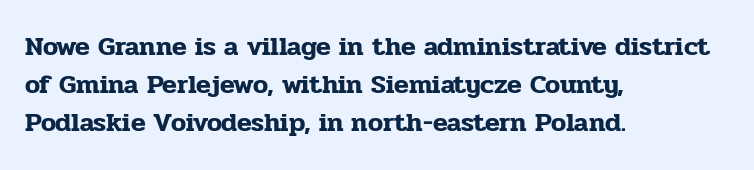
Q: Is the text italic (slanted)? A: No, it is upright.
Q: Is the text underlined? A: No.
Q: How is the paragraph aligned? A: Left-aligned.
Q: Is the spacing between letters normal or unusually wide? A: Normal.
Q: Is the spacing between lines tight, normal or loose? A: Normal.
